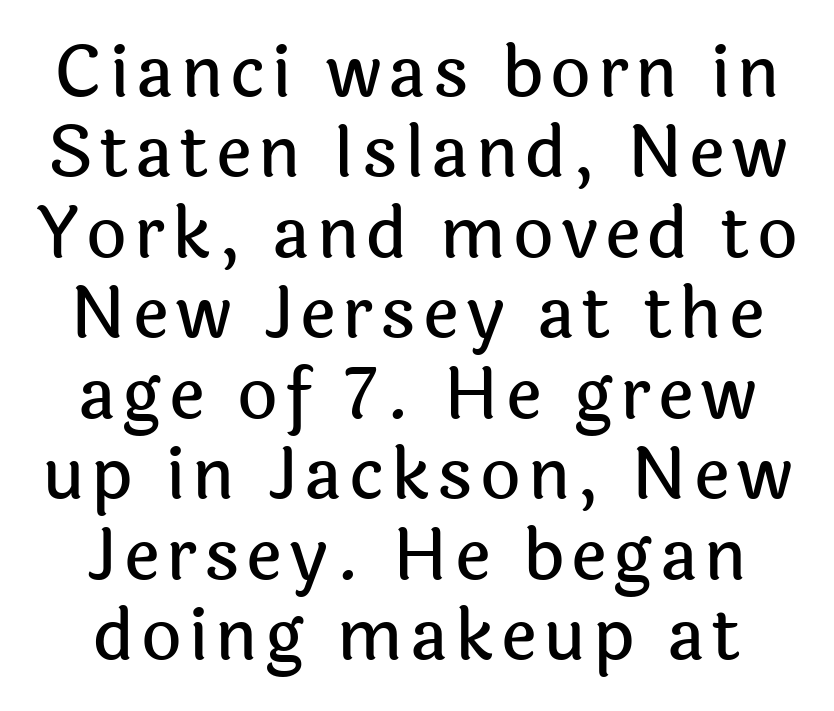
Q: Is the text italic (slanted)? A: No, it is upright.
Q: Is the typeface a serif or a sans-serif typeface? A: Sans-serif.
Q: Is the text underlined? A: No.
Q: How is the paragraph aligned? A: Centered.
Q: Is the spacing between lines tight, normal or loose? A: Tight.
Q: Width (condensed, normal, or wide)? A: Normal.
Q: x-height? A: Medium.
Q: Monospaced? A: No.
